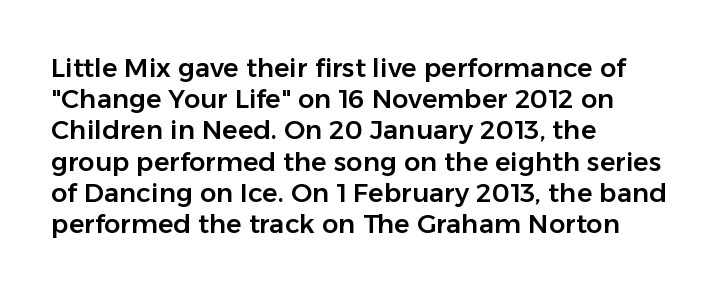
The image shows 26 px text type, upright; set left-aligned, line spacing 1.2x, normal letter spacing, not underlined.
